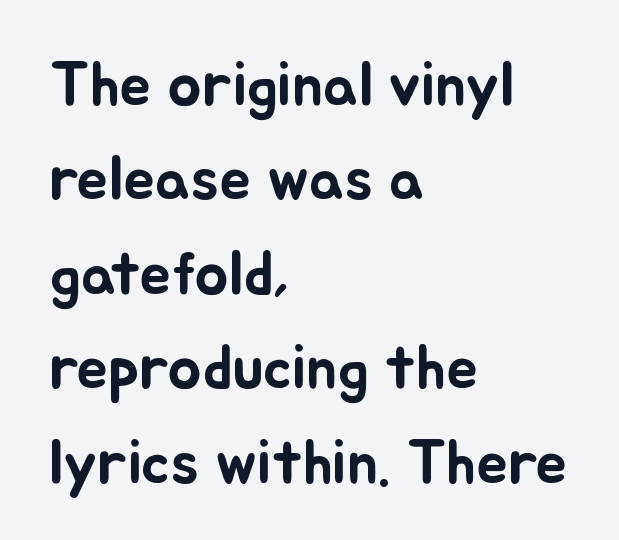
The image shows 63 px text type, upright; set left-aligned, normal line spacing (1.5x), normal letter spacing, not underlined; low stroke contrast and a small x-height.
